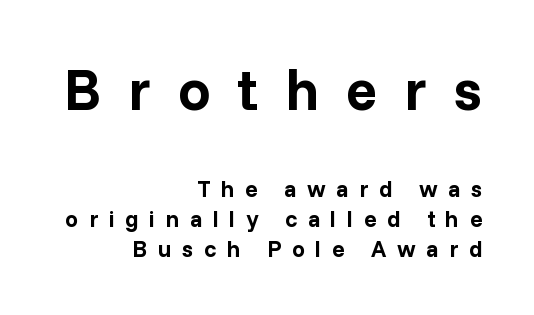
Q: Is the text bold? A: Yes.
Q: Is the text italic (slanted)? A: No, it is upright.
Q: Is the typeface a serif or a sans-serif typeface? A: Sans-serif.
Q: Is the text underlined? A: No.
Q: How is the paragraph aligned? A: Right-aligned.
Q: Is the spacing between letters normal or unusually wide? A: Unusually wide.
Q: Is the spacing between lines tight, normal or loose? A: Normal.
Q: Which block of text is set in a larger size, the first (top) or the second (bottom)? A: The first (top) one.
Q: Width (condensed, normal, or wide)? A: Normal.
Q: Stroke contrast? A: Low.
Q: x-height? A: Medium.
Q: Monospaced? A: No.
